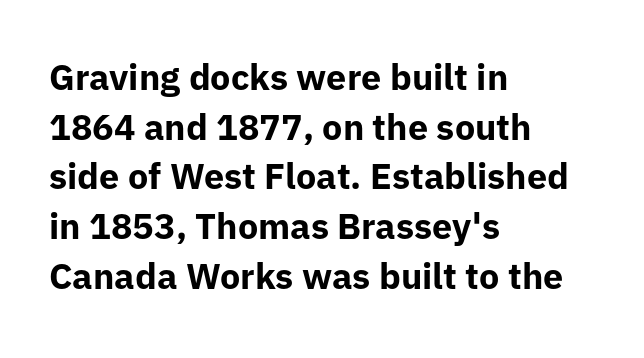
{"serif": "no", "italic": "no", "bold": "yes", "weight": "bold", "width": "normal", "stroke_contrast": "low", "x_height": "medium", "monospaced": "no", "underline": "no", "align": "left", "line_spacing": "normal", "line_spacing_ratio": 1.38, "letter_spacing": "normal", "letter_spacing_em": 0.0, "glyph_px": 36}
